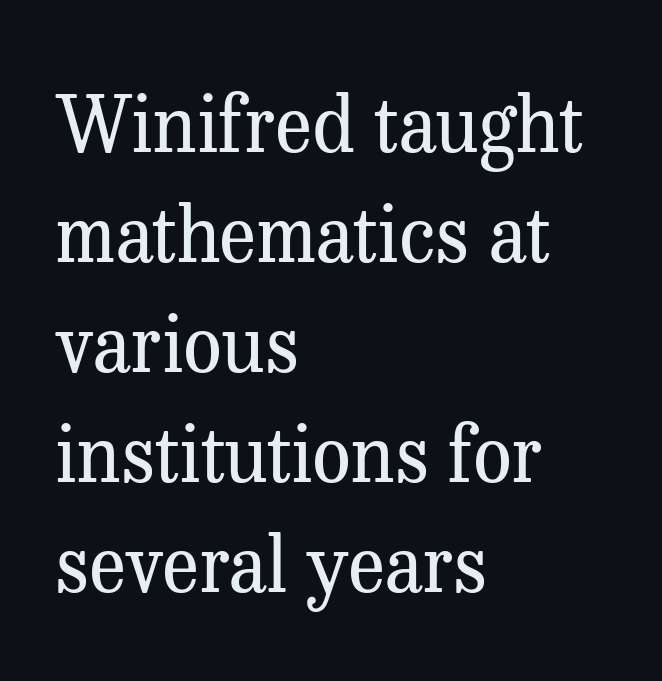
The image shows 77 px regular-weight serif type, upright; set left-aligned, normal line spacing (1.43x), normal letter spacing, not underlined; medium stroke contrast and a medium x-height.
